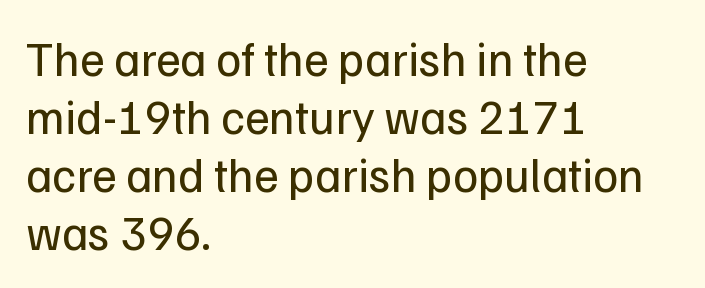
The image shows 48 px regular-weight sans-serif type, upright; set left-aligned, line spacing 1.21x, normal letter spacing, not underlined; low stroke contrast and a medium x-height.
